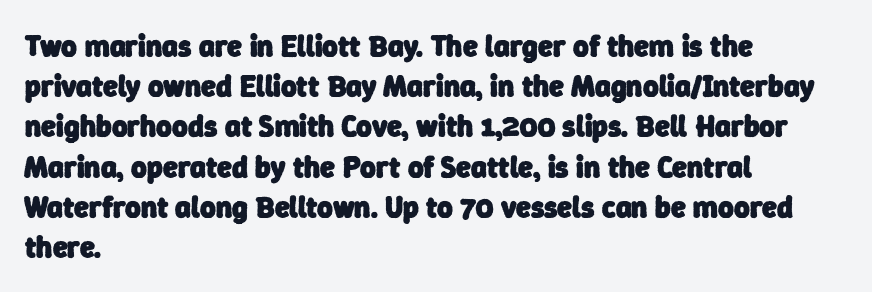
Q: Is the text bold? A: Yes.
Q: Is the typeface a serif or a sans-serif typeface? A: Sans-serif.
Q: Is the text underlined? A: No.
Q: How is the paragraph aligned? A: Left-aligned.
Q: Is the spacing between letters normal or unusually wide? A: Normal.
Q: Is the spacing between lines tight, normal or loose? A: Normal.
Q: Width (condensed, normal, or wide)? A: Normal.
Q: Stroke contrast? A: Low.
Q: x-height? A: Medium.
Q: Monospaced? A: No.
